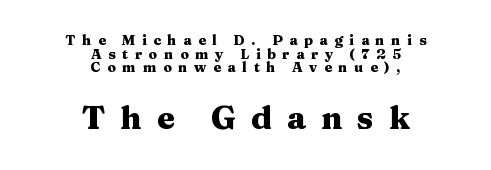
When letters stand straight like this, we call the style roman or upright. Between one letter and the next there's a generous, obvious gap. What kind of face is this? One with serifs. The compositor balanced each line on the midline. Is this a fixed-width face? No — the glyphs have proportional, varying widths.
